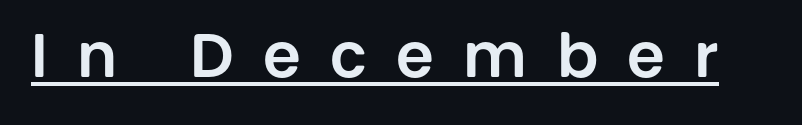
{"serif": "no", "italic": "no", "width": "normal", "stroke_contrast": "low", "x_height": "large", "monospaced": "no", "underline": "yes", "letter_spacing": "wide", "letter_spacing_em": 0.48, "glyph_px": 61}
